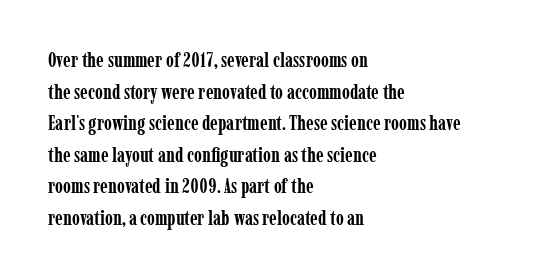
If you drew a line through each stem, it would be perfectly vertical. Nobody drew a line under any word here. A full-strength bold gives these letters their thick strokes. Honestly, the letter spacing is just normal — you wouldn't notice it. Left-aligned paragraph, ragged on the right.
